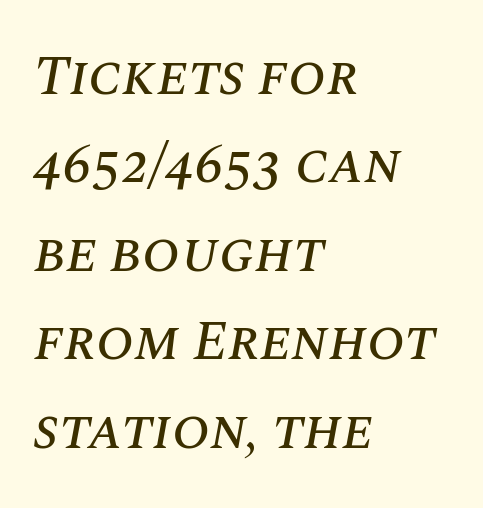
You can tell it's italic because the verticals aren't actually vertical. How are the letters spaced? Ordinarily, with no added tracking. Visually the block forms a straight wall on the left and a jagged coastline on the right. Rule under the text: the space is simply empty.
